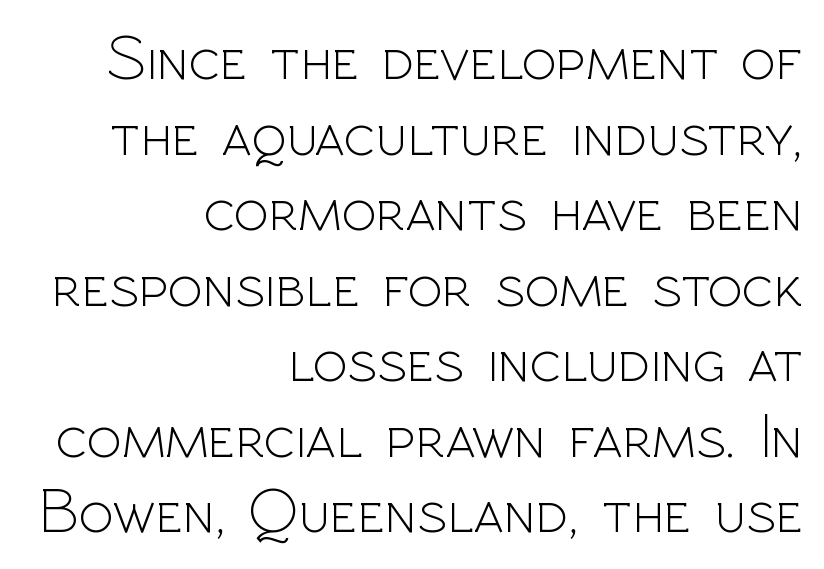
Q: Is the text bold? A: No.
Q: Is the text italic (slanted)? A: No, it is upright.
Q: Is the typeface a serif or a sans-serif typeface? A: Sans-serif.
Q: Is the text underlined? A: No.
Q: How is the paragraph aligned? A: Right-aligned.
Q: Is the spacing between letters normal or unusually wide? A: Normal.
Q: Width (condensed, normal, or wide)? A: Normal.
Q: x-height? A: Medium.
Q: Monospaced? A: No.
